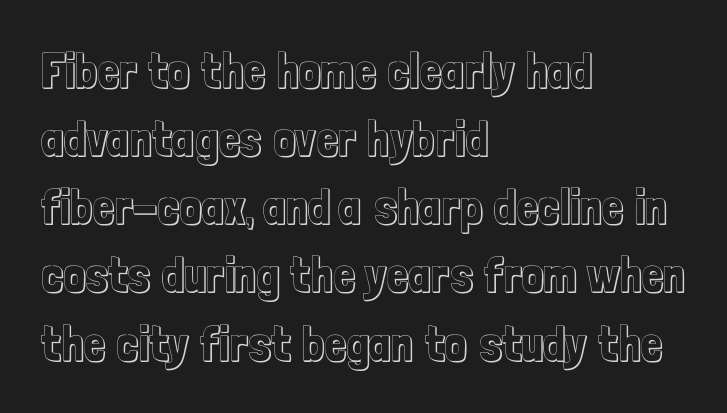
The image shows 48 px condensed type, upright; set left-aligned, normal line spacing (1.42x), normal letter spacing, not underlined; a medium x-height.
